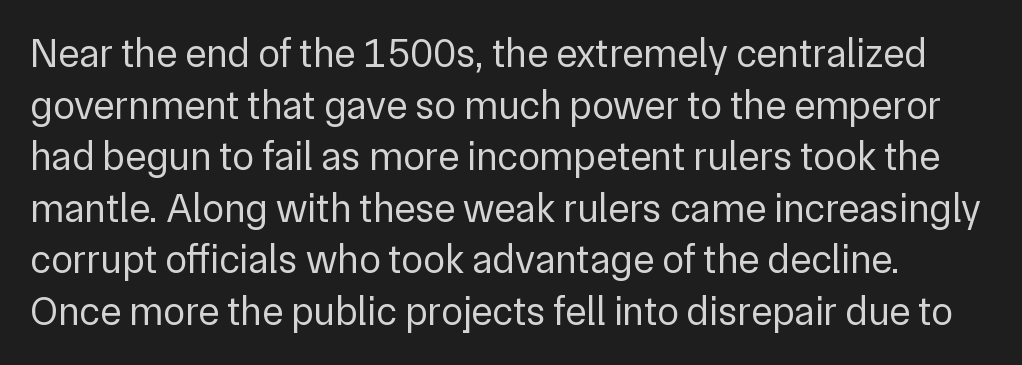
Q: Is the text bold? A: No.
Q: Is the text italic (slanted)? A: No, it is upright.
Q: Is the typeface a serif or a sans-serif typeface? A: Sans-serif.
Q: Is the text underlined? A: No.
Q: Is the spacing between letters normal or unusually wide? A: Normal.
Q: Is the spacing between lines tight, normal or loose? A: Normal.
Q: Width (condensed, normal, or wide)? A: Normal.
Q: Stroke contrast? A: Low.
Q: x-height? A: Medium.
Q: Monospaced? A: No.
